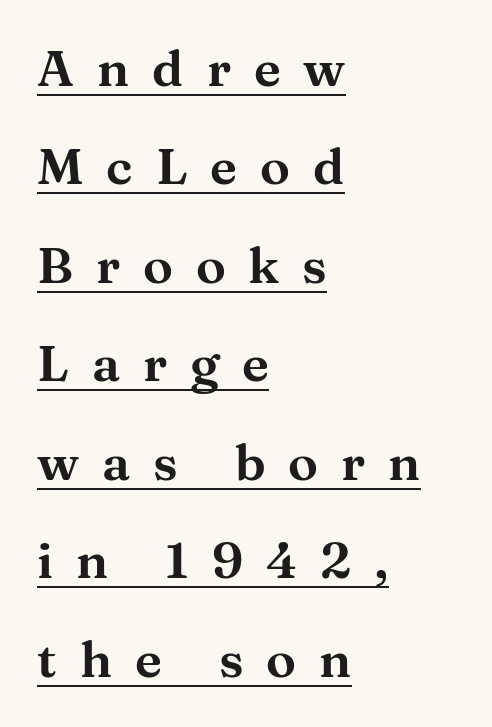
The image shows 50 px wide serif type, upright; set left-aligned, loose line spacing (1.97x), unusually wide letter spacing (+0.46 em), underlined; medium stroke contrast and a medium x-height.
